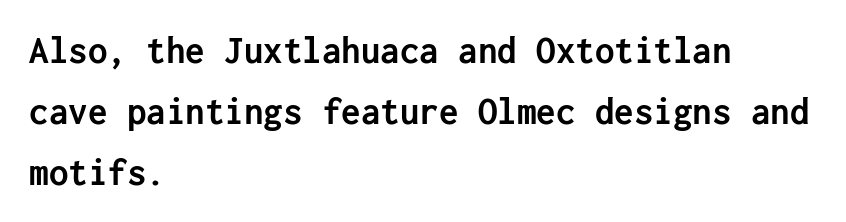
The image shows 39 px semibold sans-serif type, upright; set left-aligned, normal line spacing (1.56x), normal letter spacing, not underlined; low stroke contrast and a medium x-height.
